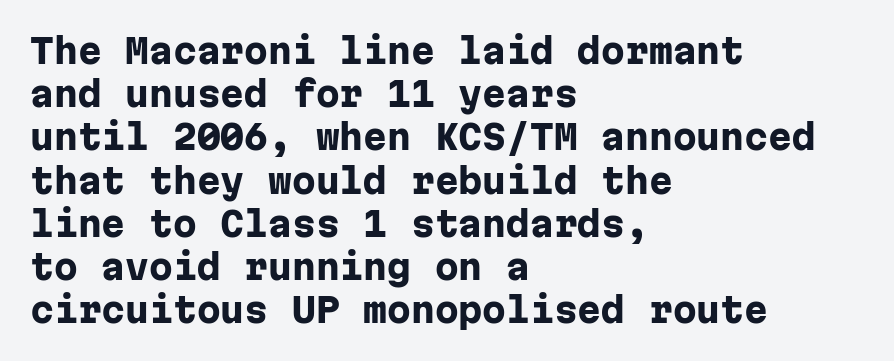
Q: Is the text bold? A: Yes.
Q: Is the text italic (slanted)? A: No, it is upright.
Q: Is the typeface a serif or a sans-serif typeface? A: Sans-serif.
Q: Is the text underlined? A: No.
Q: How is the paragraph aligned? A: Left-aligned.
Q: Is the spacing between letters normal or unusually wide? A: Normal.
Q: Is the spacing between lines tight, normal or loose? A: Normal.
Q: Width (condensed, normal, or wide)? A: Normal.
Q: Stroke contrast? A: Low.
Q: x-height? A: Medium.
Q: Monospaced? A: Yes.
